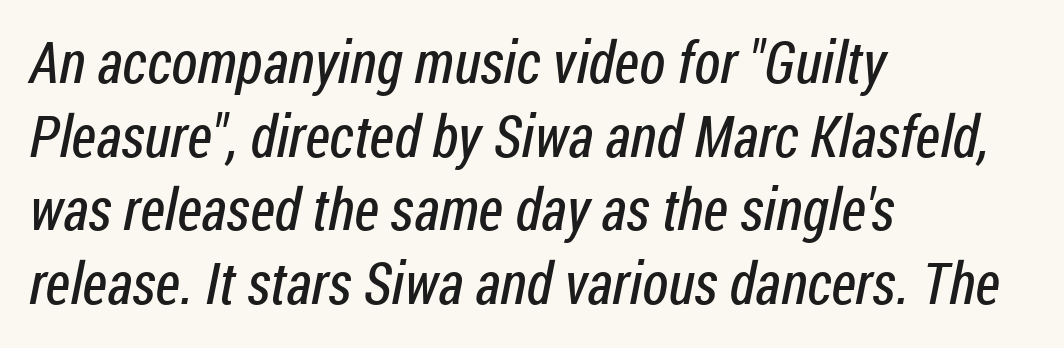
Nothing unusual about the tracking: characters are spaced as the font intends. Nobody drew a line under any word here. Horizontally, the lines are justified to the leading edge only. Interline gaps are of average width in this sample. Is the type heavy? It reads as light-to-regular instead. Is this a sans? Yes — the strokes have no serifs.
